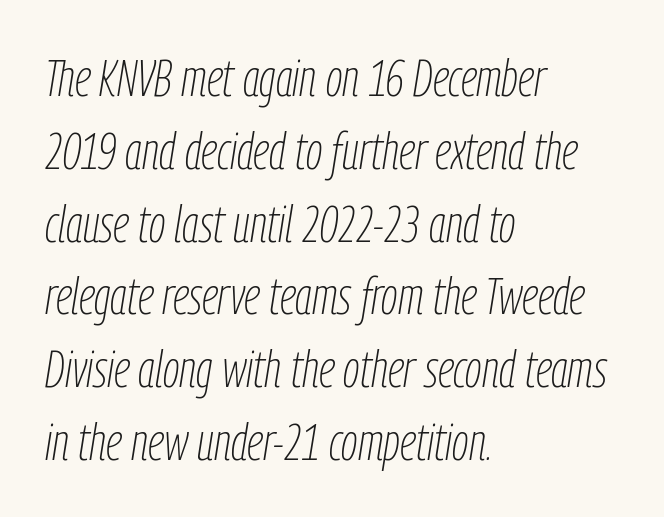
The letterforms sit shoulder to shoulder at normal distance. The passage shown is not underscored anywhere. The rendering anchors every line to the left-hand side. Slanted lettering throughout. The rendering uses natural spacing where letterforms have individual widths.
